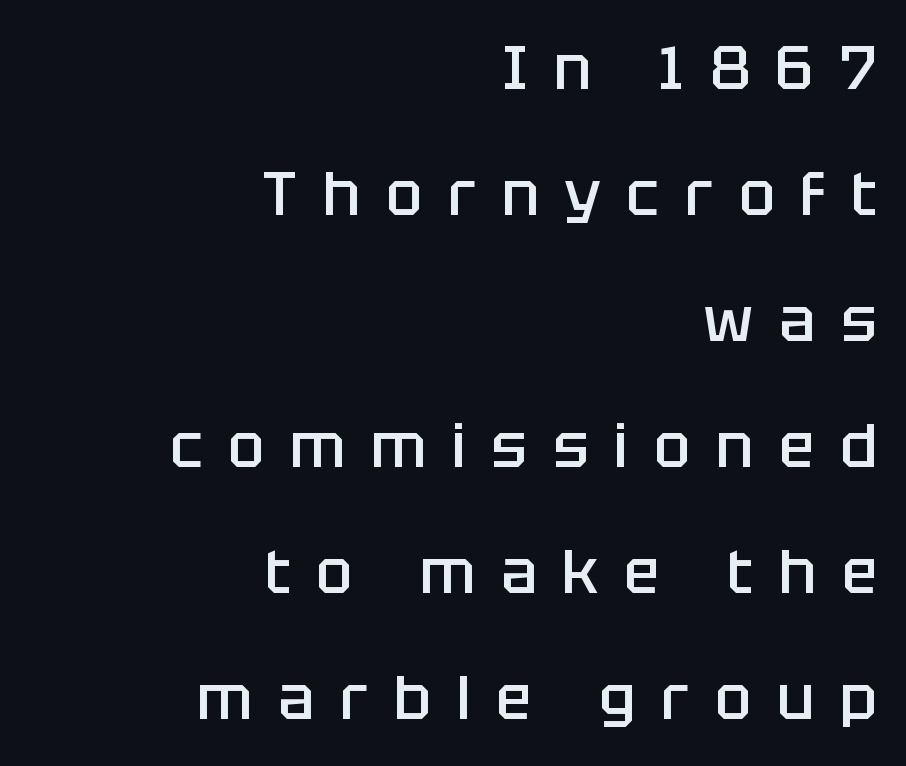
No italicization has been applied; the sample stays upright. Honestly, the rows look like they've been pulled way apart. The paragraph has a hard right edge and a soft left edge. The face used here is a sans, in the tradition of grotesques and geometrics. Heft: intermediate — a semibold. Rule under the text: the space is simply empty.
